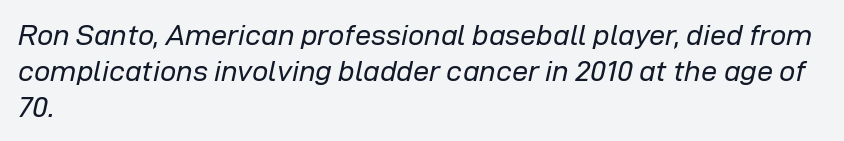
Q: Is the text bold? A: No.
Q: Is the text italic (slanted)? A: Yes, it leans right by about 12 degrees.
Q: Is the text underlined? A: No.
Q: How is the paragraph aligned? A: Left-aligned.
Q: Is the spacing between letters normal or unusually wide? A: Normal.
Q: Width (condensed, normal, or wide)? A: Normal.
Q: Stroke contrast? A: Low.
Q: x-height? A: Medium.
Q: Monospaced? A: No.
